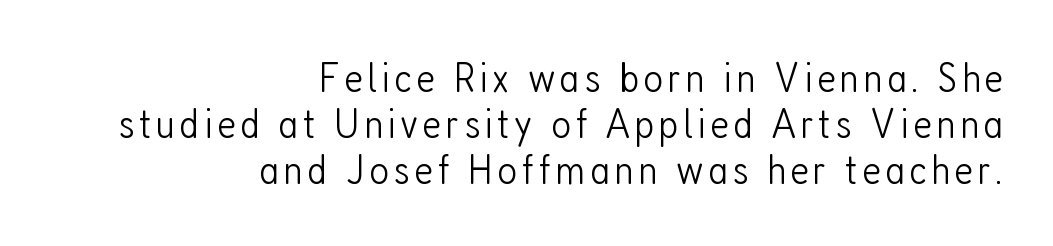
Q: Is the text bold? A: No.
Q: Is the text italic (slanted)? A: No, it is upright.
Q: Is the typeface a serif or a sans-serif typeface? A: Sans-serif.
Q: Is the text underlined? A: No.
Q: How is the paragraph aligned? A: Right-aligned.
Q: Is the spacing between lines tight, normal or loose? A: Tight.
Q: Width (condensed, normal, or wide)? A: Condensed.
Q: Stroke contrast? A: Low.
Q: x-height? A: Medium.
Q: Monospaced? A: No.
